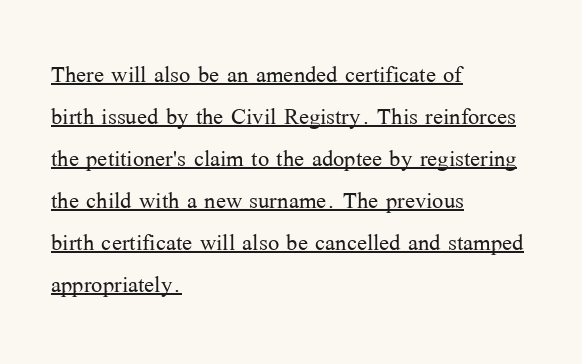
The rag falls on the right side of this text block. No letter is thick-stroked: the sample isn't bold. No italicization has been applied; the sample stays upright. Serif or sans? Serif — the stroke terminals have little feet. This rendering leaves character spacing at its baseline value. Varying glyph widths throughout — classic text-font behaviour.
